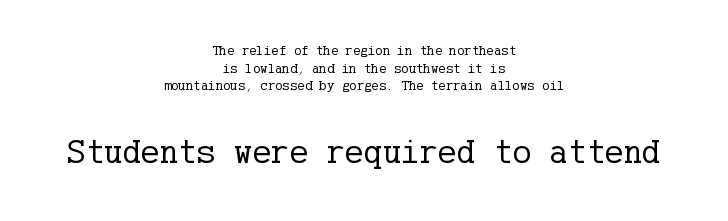
{"serif": "yes", "italic": "no", "bold": "no", "weight": "regular", "width": "normal", "stroke_contrast": "low", "x_height": "medium", "underline": "no", "align": "center", "line_spacing": "normal", "line_spacing_ratio": 1.26, "letter_spacing": "normal", "letter_spacing_em": 0.0, "larger_block": "second", "size_ratio": 2.5, "glyph_px": 35}
